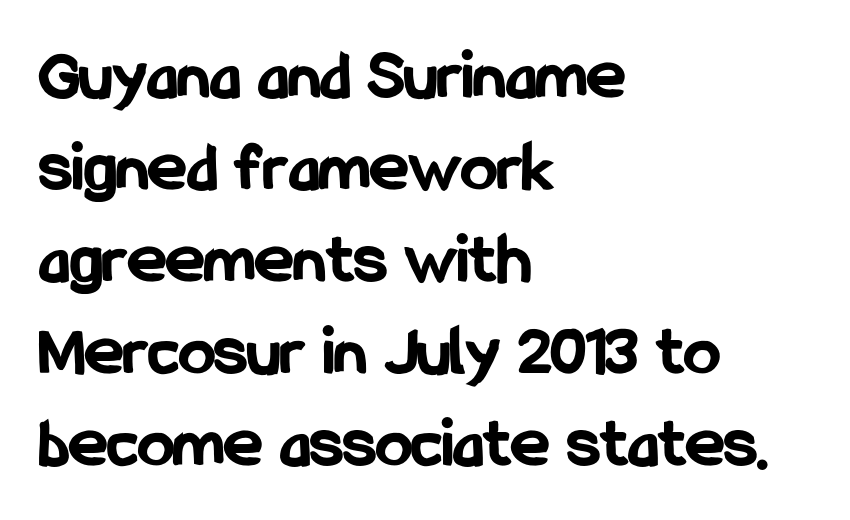
Observe the absence of serifs on each vertical stroke in this sample. Underline: absent. Is the letter spacing exaggerated? No — it looks like the ordinary default. The leading is moderate, giving the passage an even texture. Upright lettering throughout. In terms of weight, the rendering is a true, heavy bold.
